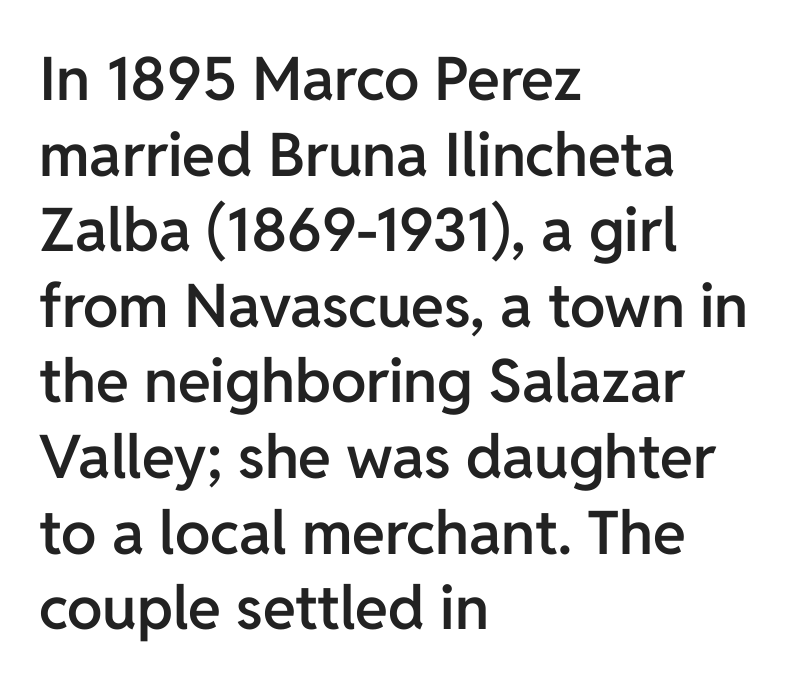
A roman cut, with each character standing at attention. The strip under each line holds only bare page. Serifs: no, the terminals of the letterforms are clean. Moderately thickened strokes mark this as semibold type.
